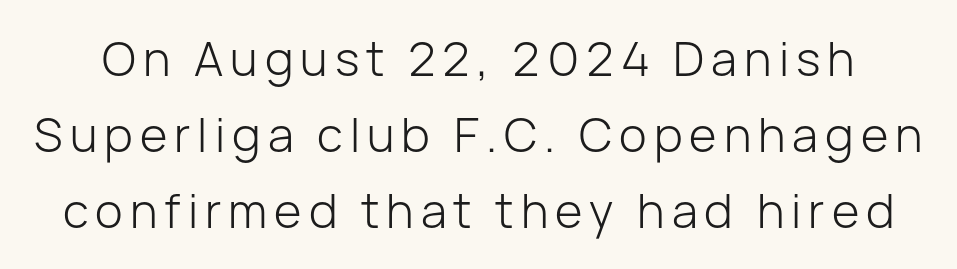
{"serif": "no", "italic": "no", "bold": "no", "weight": "light", "width": "normal", "stroke_contrast": "low", "x_height": "medium", "monospaced": "no", "underline": "no", "line_spacing": "normal", "line_spacing_ratio": 1.62, "glyph_px": 47}
